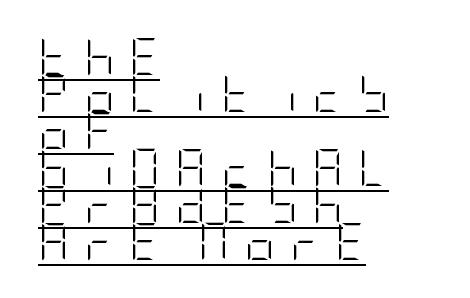
The designer dialed line spacing down below the default. What decoration does the sample have? An underline. You can tell it's not italic because the verticals are truly vertical. Does the type have serifs? No, each stem ends abruptly.
